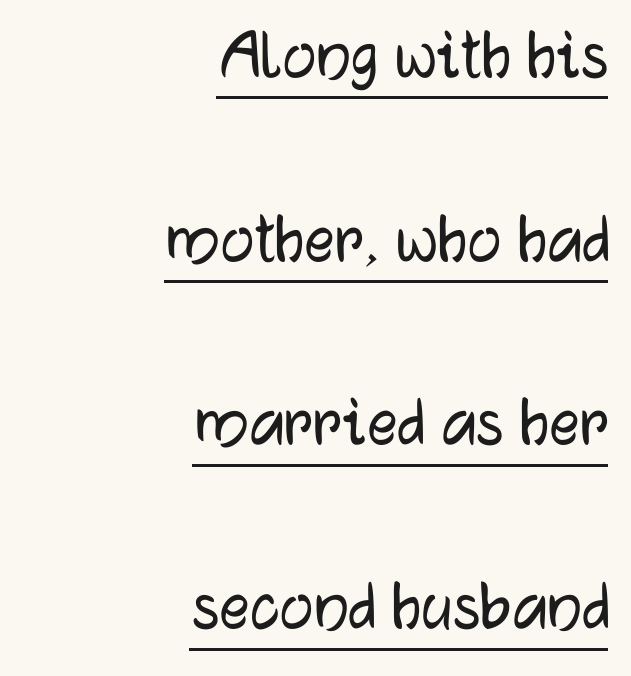
{"serif": "no", "italic": "no", "width": "normal", "stroke_contrast": "low", "x_height": "medium", "monospaced": "no", "underline": "yes", "align": "right", "line_spacing": "loose", "line_spacing_ratio": 2.45, "letter_spacing": "normal", "letter_spacing_em": 0.0, "glyph_px": 75}
